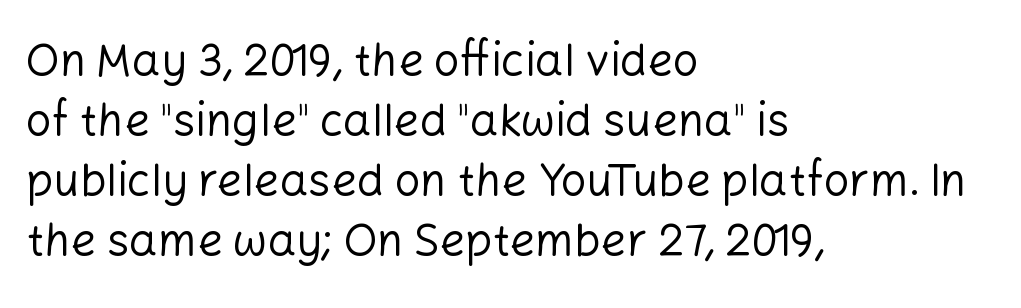
{"serif": "no", "italic": "no", "bold": "no", "weight": "regular", "width": "normal", "stroke_contrast": "low", "x_height": "medium", "monospaced": "no", "underline": "no", "align": "left", "line_spacing": "normal", "line_spacing_ratio": 1.33, "letter_spacing": "normal", "letter_spacing_em": 0.0, "glyph_px": 45}
